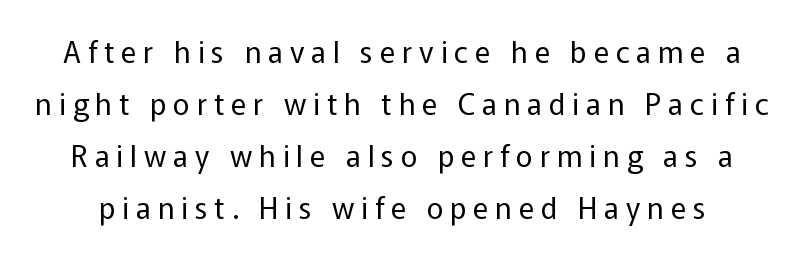
{"serif": "no", "italic": "no", "bold": "no", "weight": "regular", "width": "normal", "stroke_contrast": "low", "x_height": "medium", "monospaced": "no", "underline": "no", "line_spacing_ratio": 1.79, "letter_spacing": "wide", "letter_spacing_em": 0.24, "glyph_px": 29}
